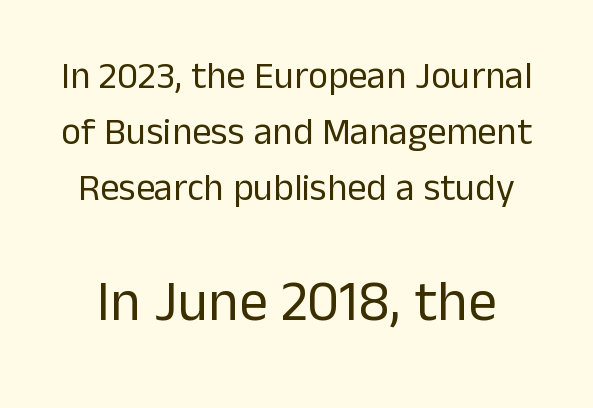
{"serif": "no", "italic": "no", "bold": "no", "weight": "regular", "width": "normal", "stroke_contrast": "low", "x_height": "medium", "monospaced": "no", "underline": "no", "line_spacing": "normal", "line_spacing_ratio": 1.47, "letter_spacing": "normal", "letter_spacing_em": 0.0, "larger_block": "second", "size_ratio": 1.5, "glyph_px": 57}
